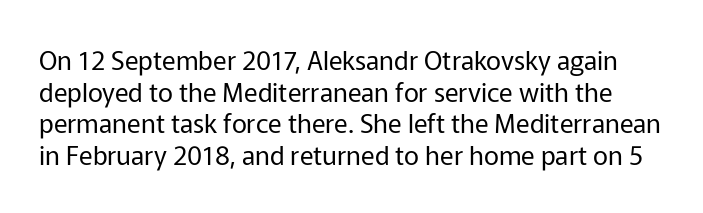
Designer's note — italics off, roman on. The baseline area is clear. Inter-character spacing is left at the font's built-in metrics. These glyphs show unthickened strokes, regular width or finer.
